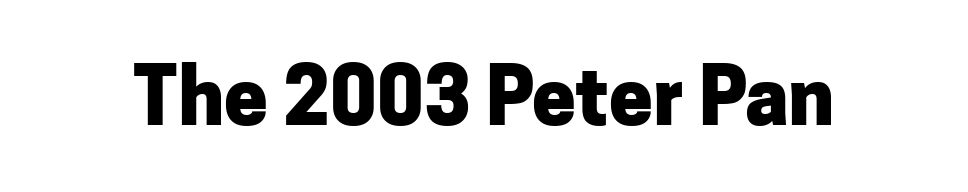
Q: Is the text bold? A: Yes.
Q: Is the text italic (slanted)? A: No, it is upright.
Q: Is the typeface a serif or a sans-serif typeface? A: Sans-serif.
Q: Is the text underlined? A: No.
Q: Is the spacing between letters normal or unusually wide? A: Normal.
Q: Width (condensed, normal, or wide)? A: Normal.
Q: Stroke contrast? A: Low.
Q: x-height? A: Medium.
Q: Monospaced? A: No.
